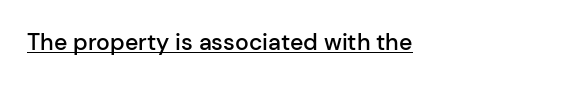
Q: Is the text bold? A: Semi-bold.
Q: Is the text italic (slanted)? A: No, it is upright.
Q: Is the text underlined? A: Yes.
Q: How is the paragraph aligned? A: Left-aligned.
Q: Is the spacing between letters normal or unusually wide? A: Normal.
